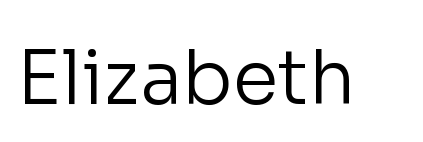
Q: Is the text bold? A: No.
Q: Is the text italic (slanted)? A: No, it is upright.
Q: Is the typeface a serif or a sans-serif typeface? A: Sans-serif.
Q: Is the text underlined? A: No.
Q: Is the spacing between letters normal or unusually wide? A: Normal.
Q: Width (condensed, normal, or wide)? A: Normal.
Q: Stroke contrast? A: Low.
Q: x-height? A: Medium.
Q: Monospaced? A: No.
